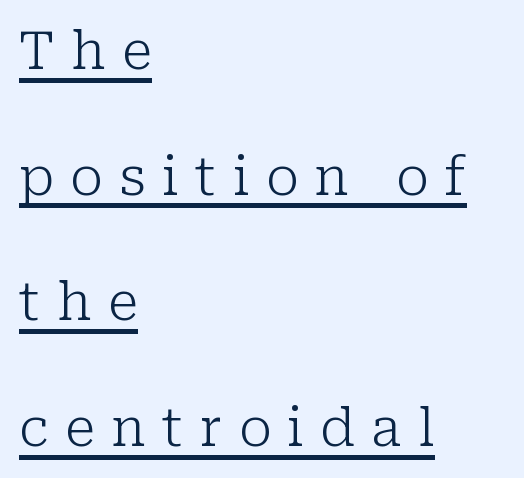
The image shows 53 px light serif type, upright; set left-aligned, loose line spacing (2.37x), unusually wide letter spacing (+0.31 em), underlined; low stroke contrast and a medium x-height.
